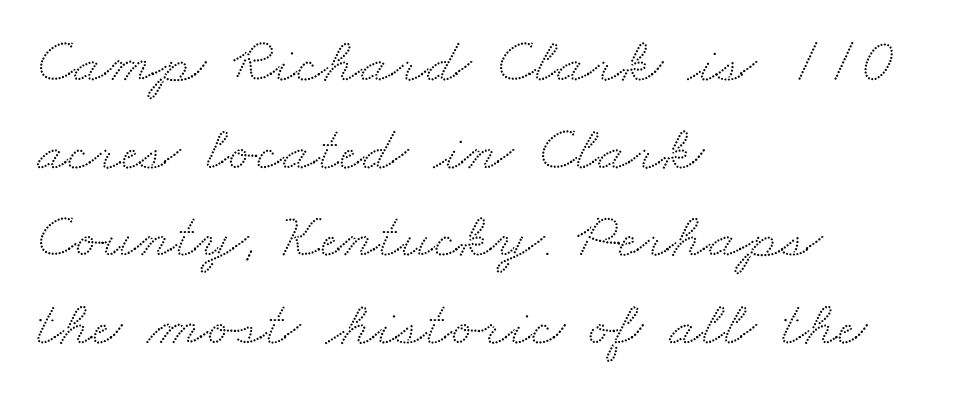
Does the type have serifs? Yes, each stem ends in a small foot. Reading down the column, the eye jumps a familiar distance to each next line. The gap between lines stays unmarked. The ragged edge is on the right, which tells us the setting is flush left. Letter spacing: default. Note the varied advance widths — an 'i' is clearly narrower than an 'm'.
